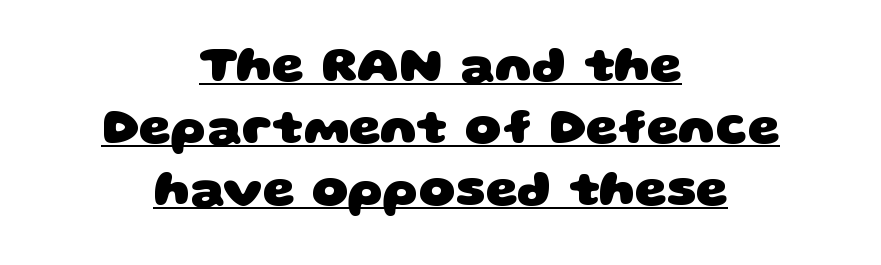
Q: Is the text bold? A: Yes.
Q: Is the typeface a serif or a sans-serif typeface? A: Sans-serif.
Q: Is the text underlined? A: Yes.
Q: How is the paragraph aligned? A: Centered.
Q: Is the spacing between letters normal or unusually wide? A: Normal.
Q: Width (condensed, normal, or wide)? A: Wide.
Q: Stroke contrast? A: Low.
Q: x-height? A: Large.
Q: Monospaced? A: No.
